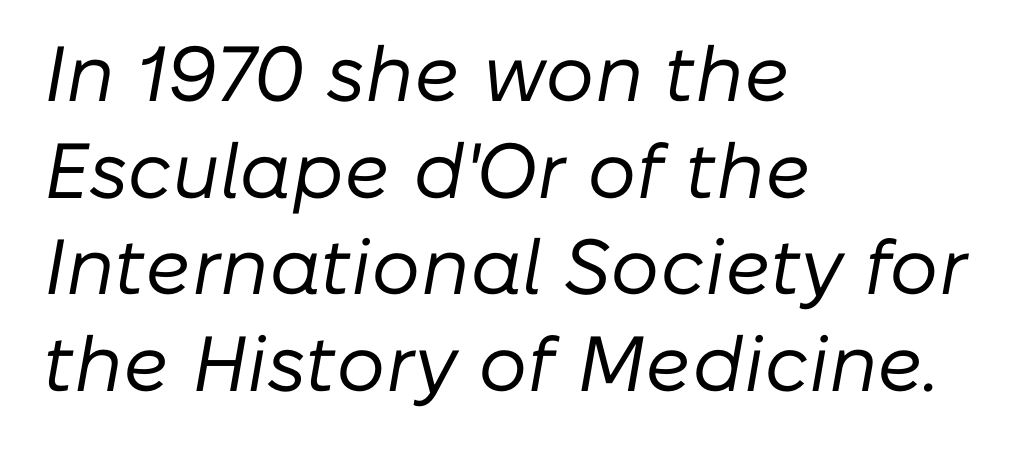
Rendered with sloped, italic letterforms. These lines are rendered in a variable-pitch font. The ragged edge is on the right, which tells us the setting is flush left. Weight: in the light-to-regular range.
